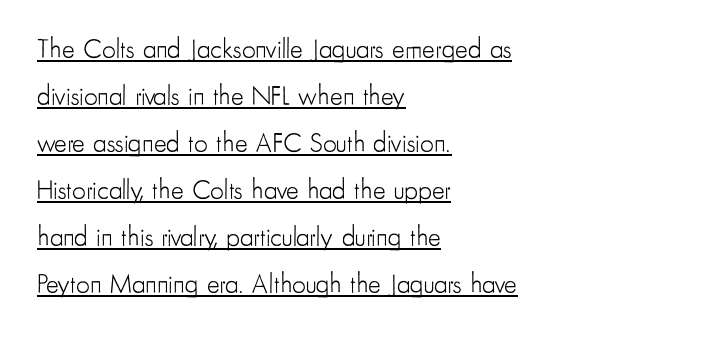
This rendering uses left alignment, leaving the right contour irregular. Stroke mass is kept to a normal reading level or below. Italic: no, the glyphs are upright roman. This sample uses plain, unmodified letter spacing. Does a line run under the words? Yes, clearly.
